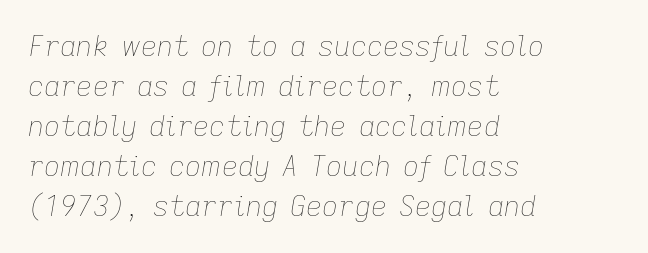
{"italic": "yes", "lean": "right", "slant_degrees": 9, "bold": "no", "weight": "thin", "width": "normal", "stroke_contrast": "low", "x_height": "medium", "monospaced": "no", "underline": "no", "align": "left", "line_spacing": "normal", "line_spacing_ratio": 1.43, "letter_spacing": "normal", "letter_spacing_em": 0.0, "glyph_px": 28}
